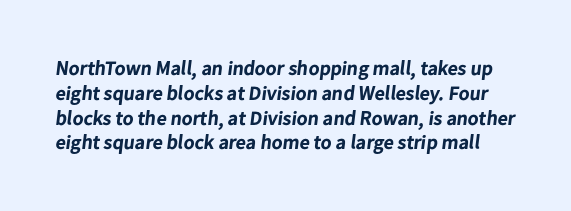
Q: Is the text bold? A: Yes.
Q: Is the text underlined? A: No.
Q: Is the spacing between letters normal or unusually wide? A: Normal.
